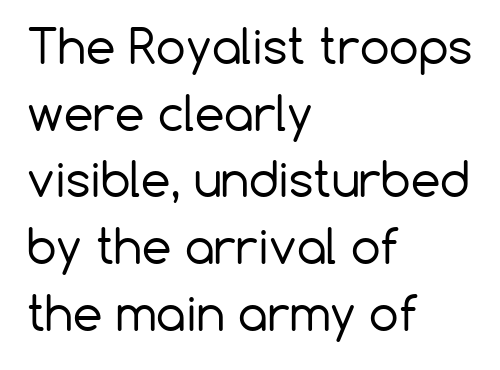
Q: Is the text bold? A: No.
Q: Is the text italic (slanted)? A: No, it is upright.
Q: Is the typeface a serif or a sans-serif typeface? A: Sans-serif.
Q: Is the text underlined? A: No.
Q: How is the paragraph aligned? A: Left-aligned.
Q: Is the spacing between letters normal or unusually wide? A: Normal.
Q: Is the spacing between lines tight, normal or loose? A: Normal.
Q: Width (condensed, normal, or wide)? A: Normal.
Q: Stroke contrast? A: Low.
Q: x-height? A: Medium.
Q: Monospaced? A: No.
